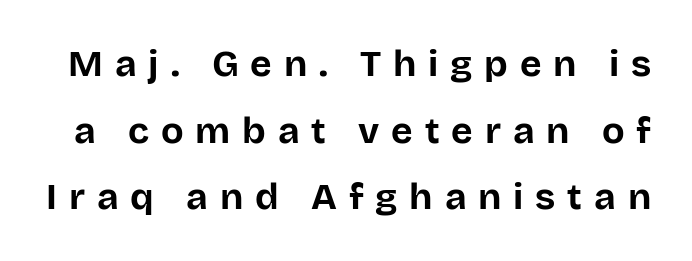
Each letter keeps its own natural width here, so spacing adapts to shape. Serifs: no, the terminals of the letterforms are clean. Descender tails drop into unmarked territory. Compared with an ordinary text face, these strokes are far heavier — a full bold. What stands out about the letter spacing? Its width — letters are far apart. Every character sits straight up, as roman type does.
